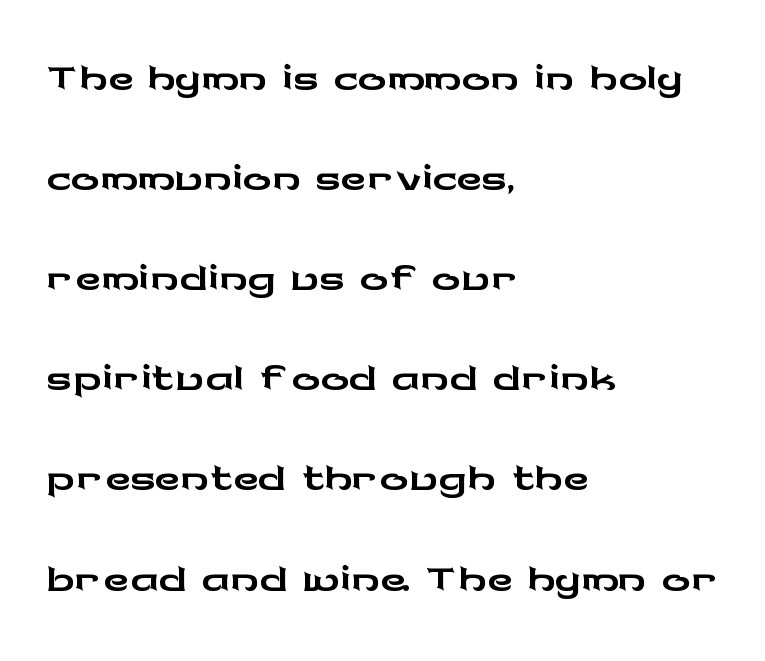
This block has exactly the height ordinary leading produces. Standard letterfit; no display-style spreading of the glyphs. Glance below the letters and you will spot only blank space. Posture: straight, roman, zero tilt. The rendering anchors every line to the left-hand side. The letters advance in unequal steps, a hallmark of proportional type.
